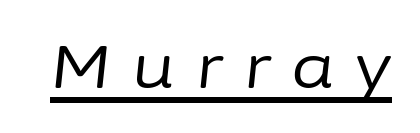
The passage shown is typed in a proportional face where columns would drift. Underlining? Definitely there. How are the letters spaced? Widely, with obvious added tracking. You can tell it's italic because the verticals aren't actually vertical. No heavy texture on the line: the type isn't bold.
